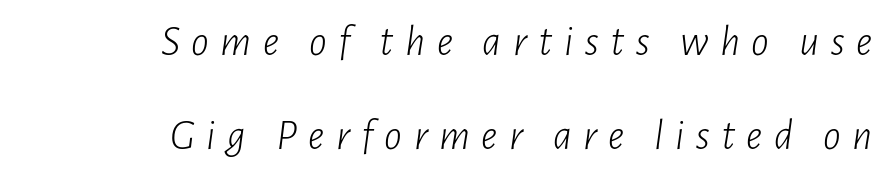
Q: Is the text bold? A: No.
Q: Is the text italic (slanted)? A: Yes, it leans right by about 7 degrees.
Q: Is the text underlined? A: No.
Q: How is the paragraph aligned? A: Right-aligned.
Q: Is the spacing between letters normal or unusually wide? A: Unusually wide.
Q: Is the spacing between lines tight, normal or loose? A: Loose.
Q: Width (condensed, normal, or wide)? A: Condensed.
Q: Stroke contrast? A: Low.
Q: x-height? A: Medium.
Q: Monospaced? A: No.
